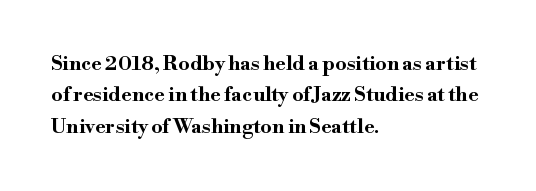
Ascenders rise straight up at ninety degrees. Just letters on the line, the space beneath them empty. Normally led — the rows are evenly, conventionally spaced. Here the glyphs are tracked normally, forming tight word shapes. The characters look thick and weighty, a clear bold.
